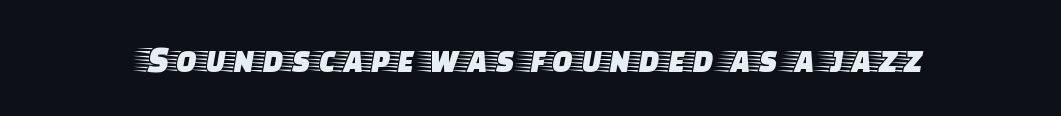
Q: Is the text italic (slanted)? A: Yes.
Q: Is the typeface a serif or a sans-serif typeface? A: Serif.
Q: Is the text underlined? A: No.
Q: Is the spacing between letters normal or unusually wide? A: Normal.
Q: Width (condensed, normal, or wide)? A: Wide.
Q: Stroke contrast? A: Low.
Q: x-height? A: Large.
Q: Monospaced? A: No.
